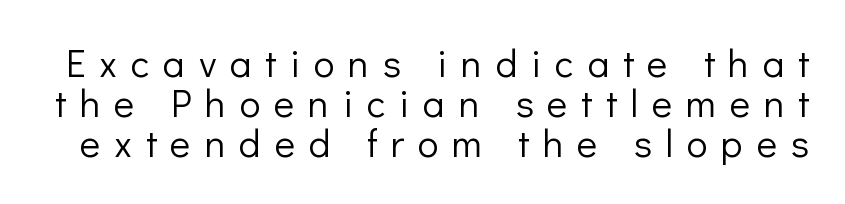
Vertical strokes here are truly vertical. Decoration check: the copy has no underline. You can tell from the bare stems that sans-serif type was used. Spacing between characters has been opened up far beyond the box default. Each stroke keeps to a modest, everyday thickness or less. Varying glyph widths throughout — classic text-font behaviour.
